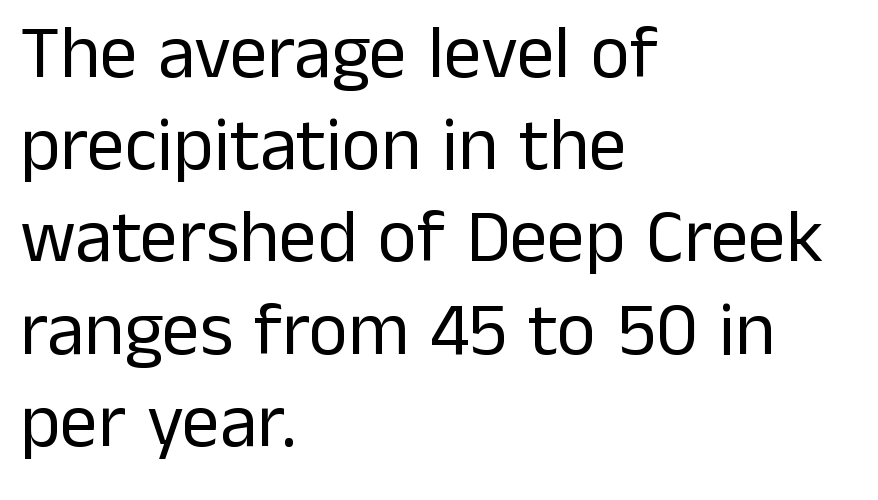
Q: Is the text bold? A: No.
Q: Is the text italic (slanted)? A: No, it is upright.
Q: Is the typeface a serif or a sans-serif typeface? A: Sans-serif.
Q: Is the text underlined? A: No.
Q: How is the paragraph aligned? A: Left-aligned.
Q: Is the spacing between letters normal or unusually wide? A: Normal.
Q: Width (condensed, normal, or wide)? A: Normal.
Q: Stroke contrast? A: Low.
Q: x-height? A: Medium.
Q: Monospaced? A: No.
